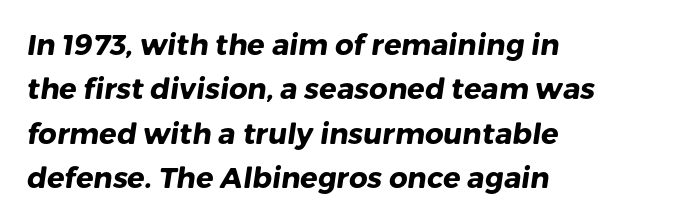
The image shows 29 px heavy sans-serif type; set left-aligned, normal line spacing (1.53x), normal letter spacing, not underlined; low stroke contrast and a medium x-height.
